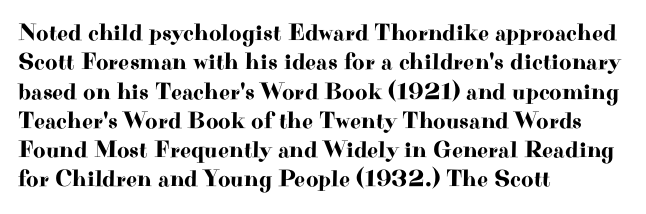
The image shows 24 px text type, upright; set left-aligned, line spacing 1.22x, normal letter spacing, not underlined.
